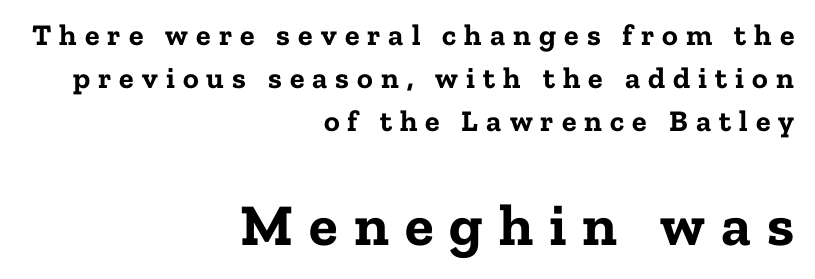
In terms of letterform style, serifs are clearly present. Alignment: flush right. This sample uses an upright cut, with every glyph sitting square on the baseline. One glance says typical: line gaps are just what's usual. Reading top to bottom, the characters get bigger at the block break. Underline: absent.
